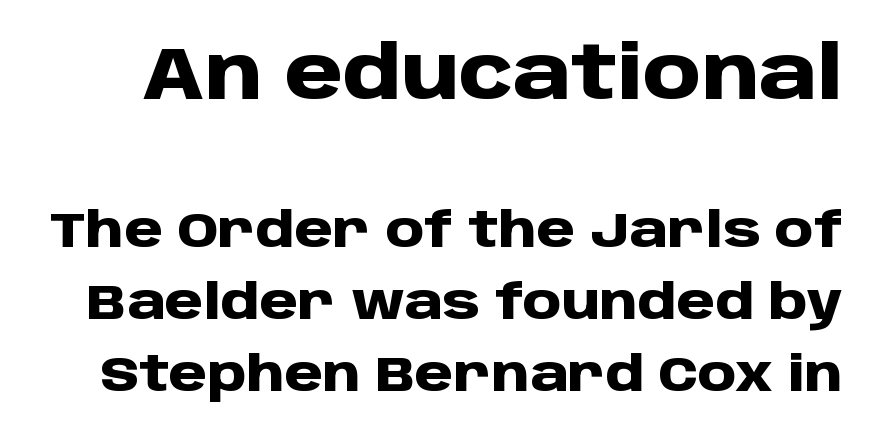
The image shows 74 px heavy sans-serif type, upright; set normal line spacing (1.47x), normal letter spacing, not underlined; the first (top) block is 1.51x larger; low stroke contrast and a large x-height.
